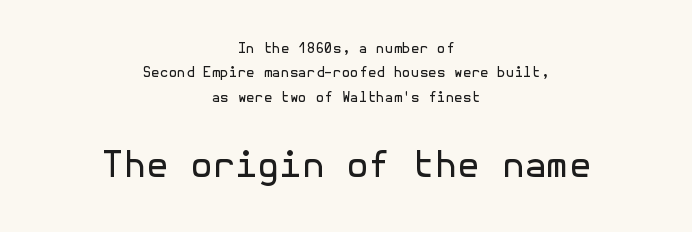
The image shows 36 px regular-weight sans-serif type, upright; set centered, line spacing 1.75x, normal letter spacing, not underlined; the second (bottom) block is 2.57x larger; a medium x-height.
